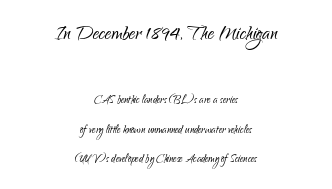
{"bold": "no", "underline": "no", "align": "center", "line_spacing": "loose", "line_spacing_ratio": 2.09, "letter_spacing": "normal", "letter_spacing_em": 0.0, "larger_block": "first", "size_ratio": 1.79, "glyph_px": 25}
